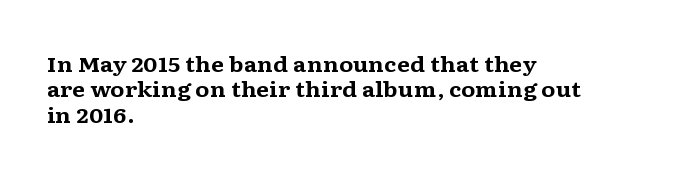
The gaps between neighbouring characters are ordinary and unremarkable. Heavy, bold letterforms. Posture: straight, roman, zero tilt. Caption: multi-line text, flush left, ragged right. Clear beneath every line of the passage.
